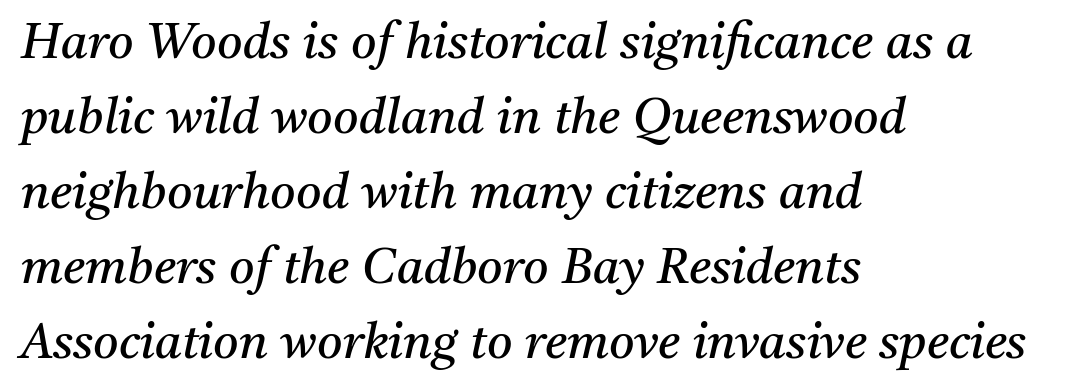
The rendering uses a moderate line-height, typical for paragraphs. Type without underlining. Casual observation: everything's shoved over to the left. Looks like regular typesetting: each glyph gets only the width it needs. Honestly, the letter spacing is just normal — you wouldn't notice it.
